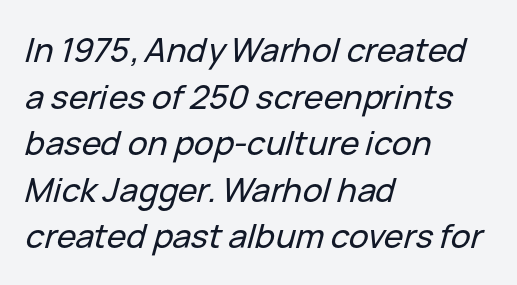
{"italic": "yes", "lean": "right", "slant_degrees": 15, "width": "normal", "stroke_contrast": "low", "x_height": "medium", "monospaced": "no", "underline": "no", "align": "left", "line_spacing": "normal", "line_spacing_ratio": 1.41, "letter_spacing": "normal", "letter_spacing_em": 0.0, "glyph_px": 33}
